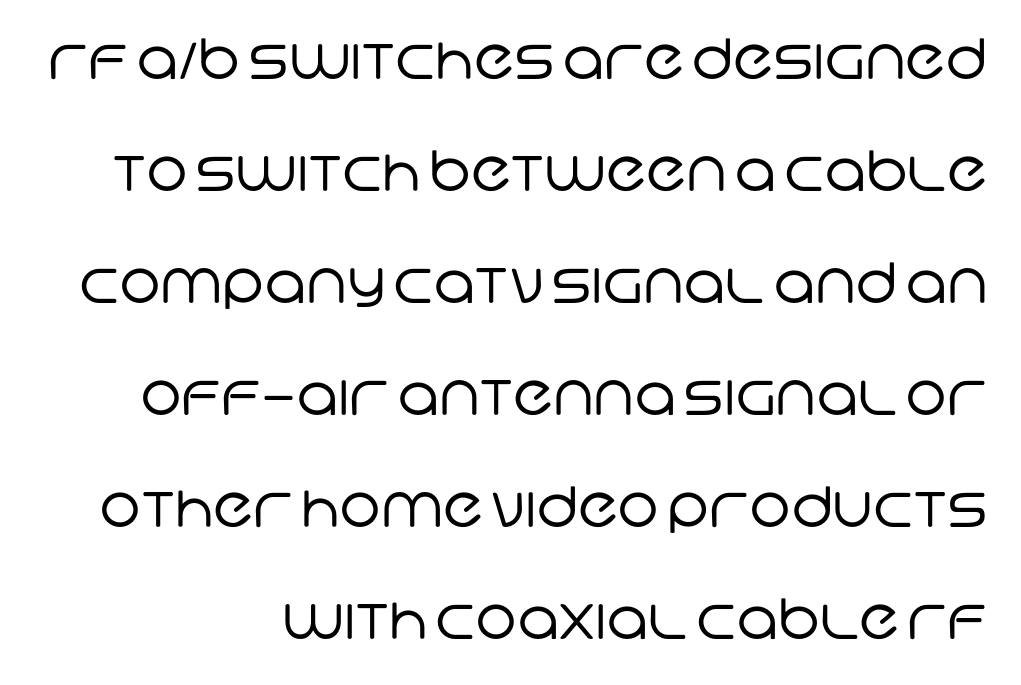
{"serif": "no", "bold": "no", "weight": "regular", "width": "normal", "stroke_contrast": "low", "x_height": "large", "monospaced": "no", "underline": "no", "line_spacing": "loose", "line_spacing_ratio": 2.0, "letter_spacing": "normal", "letter_spacing_em": 0.0, "glyph_px": 56}
